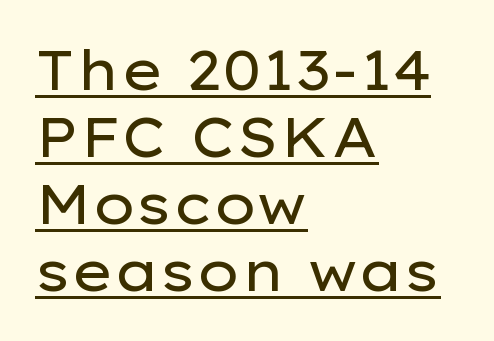
The image shows 55 px regular-weight, wide sans-serif type, upright; set left-aligned, line spacing 1.22x, normal letter spacing, underlined; low stroke contrast and a medium x-height.
